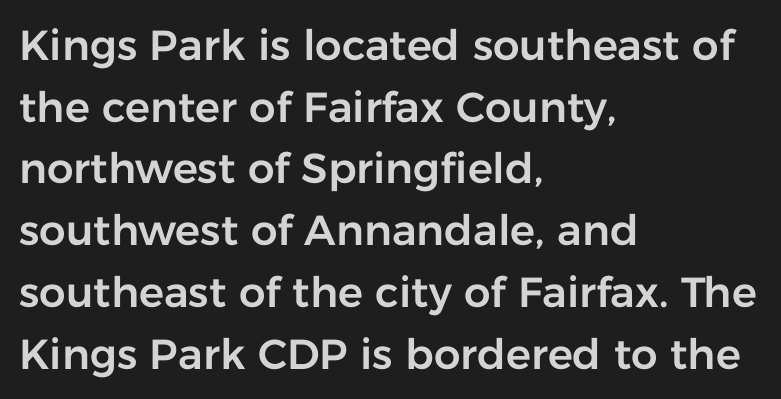
Q: Is the text italic (slanted)? A: No, it is upright.
Q: Is the typeface a serif or a sans-serif typeface? A: Sans-serif.
Q: Is the text underlined? A: No.
Q: How is the paragraph aligned? A: Left-aligned.
Q: Is the spacing between letters normal or unusually wide? A: Normal.
Q: Is the spacing between lines tight, normal or loose? A: Normal.
Q: Width (condensed, normal, or wide)? A: Normal.
Q: Stroke contrast? A: Low.
Q: x-height? A: Medium.
Q: Monospaced? A: No.
